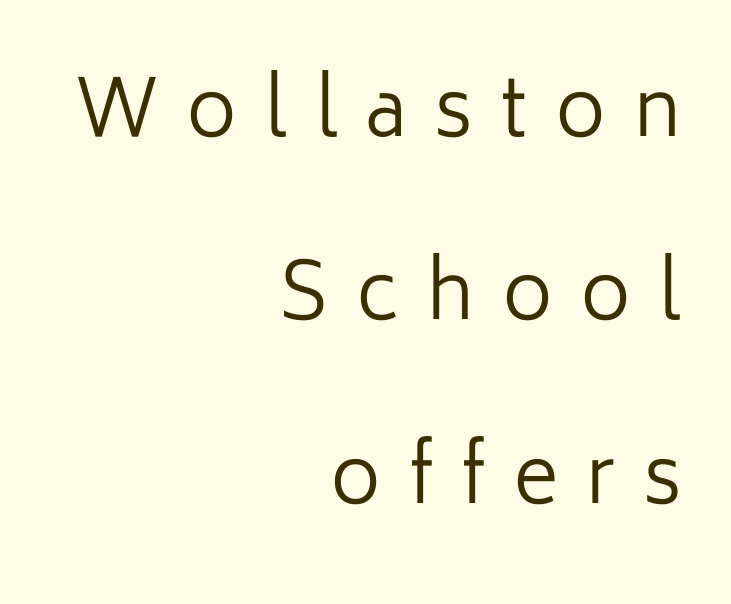
No extra ink here — the face is not bold. The rendering uses natural spacing where letterforms have individual widths. Someone cranked the tracking dial way up on this one. The paragraph shown leans on its right margin. This is roman type, the default non-slanted kind. The passage shown is typeset with a sans-serif family.
